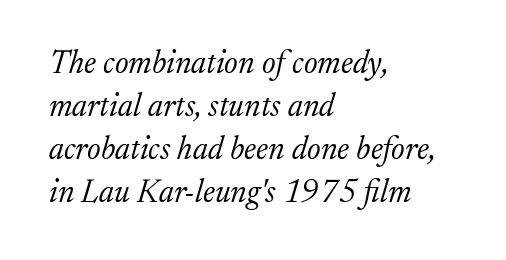
Underline: absent. The passage shown stacks its lines at a standard gap. Varying glyph widths throughout — classic text-font behaviour. Leftover space on each line is placed entirely after the last word.
